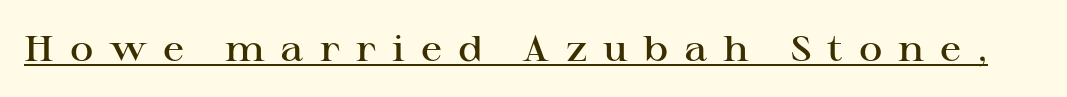
The image shows 36 px semibold, wide serif type, upright; set unusually wide letter spacing (+0.44 em), underlined; high stroke contrast and a medium x-height.
